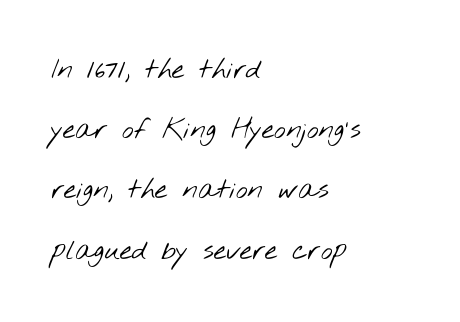
The image shows 28 px light, wide sans-serif type; set left-aligned, loose line spacing (2.15x), normal letter spacing, not underlined; low stroke contrast and a small x-height.
